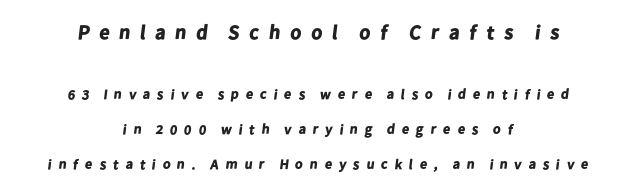
The image shows 20 px bold type; set centered, loose line spacing (2.49x), unusually wide letter spacing (+0.42 em), not underlined; the first (top) block is 1.43x larger.
